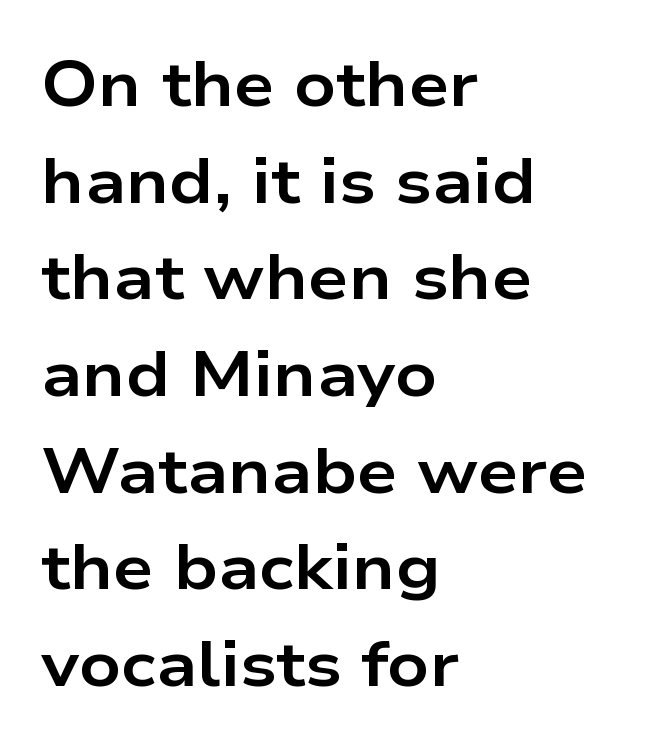
{"serif": "no", "italic": "no", "bold": "yes", "weight": "bold", "width": "wide", "stroke_contrast": "low", "x_height": "medium", "monospaced": "no", "underline": "no", "align": "left", "line_spacing": "normal", "line_spacing_ratio": 1.51, "letter_spacing": "normal", "letter_spacing_em": 0.0, "glyph_px": 64}
